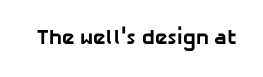
The image shows 21 px bold type; set normal letter spacing, not underlined.
